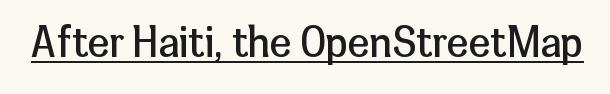
Nobody touched the tracking dial on this one. The axis of the letterforms is exactly vertical. This sample uses a sans-serif face. A baseline rule has been typeset under these characters. A typesetter would call this proportional, since set widths differ per character. The typesetting does not lean heavy: it is not bold.
